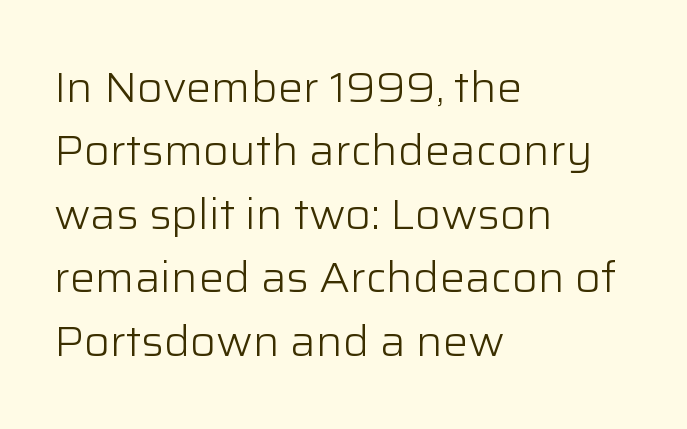
Think of a printed novel: that variable character pitch is what you see here. Is the letter spacing exaggerated? No — it looks like the ordinary default. The letters stand straight up with perfectly vertical stems. Vertical stems look standard width or narrower in stroke.
